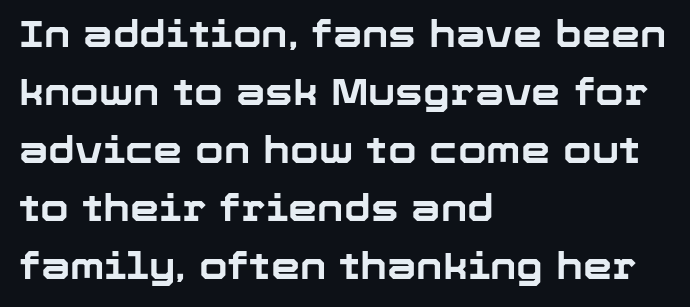
{"serif": "no", "italic": "no", "bold": "yes", "weight": "bold", "width": "normal", "stroke_contrast": "low", "x_height": "medium", "monospaced": "no", "underline": "no", "align": "left", "line_spacing": "normal", "line_spacing_ratio": 1.57, "letter_spacing": "normal", "letter_spacing_em": 0.0, "glyph_px": 37}
